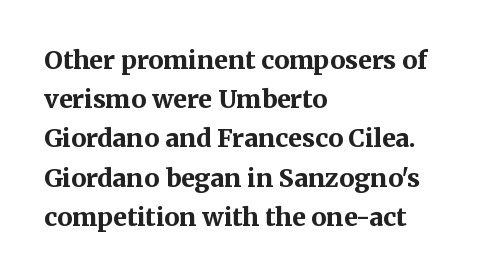
{"italic": "no", "bold": "yes", "underline": "no", "align": "left", "line_spacing": "normal", "line_spacing_ratio": 1.57, "letter_spacing": "normal", "letter_spacing_em": 0.0, "glyph_px": 25}
